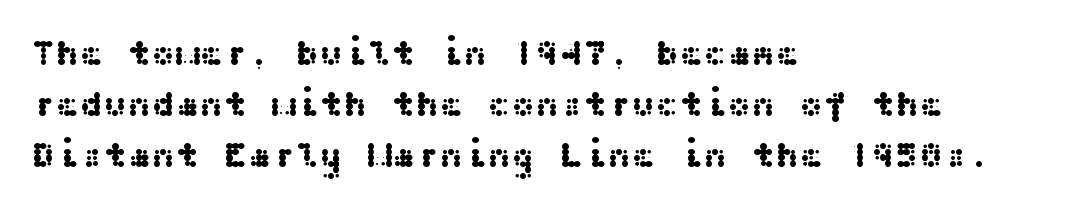
{"serif": "no", "italic": "no", "width": "wide", "stroke_contrast": "medium", "x_height": "medium", "underline": "no", "align": "left", "line_spacing": "normal", "line_spacing_ratio": 1.41, "letter_spacing": "normal", "letter_spacing_em": 0.0, "glyph_px": 36}
